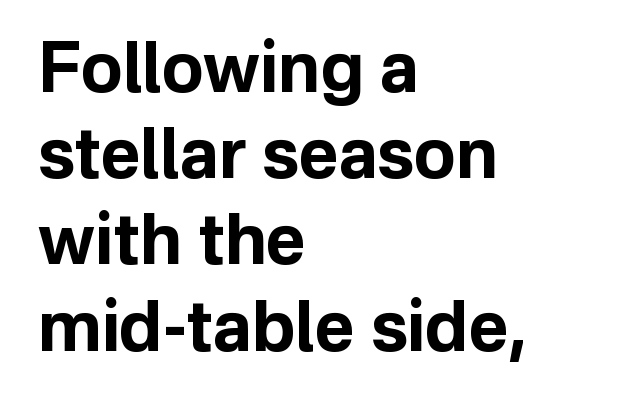
Q: Is the text bold? A: Yes.
Q: Is the text italic (slanted)? A: No, it is upright.
Q: Is the typeface a serif or a sans-serif typeface? A: Sans-serif.
Q: Is the text underlined? A: No.
Q: How is the paragraph aligned? A: Left-aligned.
Q: Is the spacing between letters normal or unusually wide? A: Normal.
Q: Is the spacing between lines tight, normal or loose? A: Normal.
Q: Width (condensed, normal, or wide)? A: Normal.
Q: Stroke contrast? A: Low.
Q: x-height? A: Medium.
Q: Monospaced? A: No.
